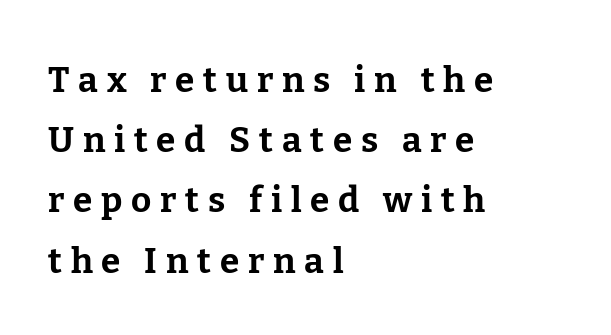
Q: Is the text bold? A: Yes.
Q: Is the text italic (slanted)? A: No, it is upright.
Q: Is the typeface a serif or a sans-serif typeface? A: Serif.
Q: Is the text underlined? A: No.
Q: How is the paragraph aligned? A: Left-aligned.
Q: Is the spacing between letters normal or unusually wide? A: Unusually wide.
Q: Width (condensed, normal, or wide)? A: Normal.
Q: Stroke contrast? A: Low.
Q: x-height? A: Medium.
Q: Monospaced? A: No.
